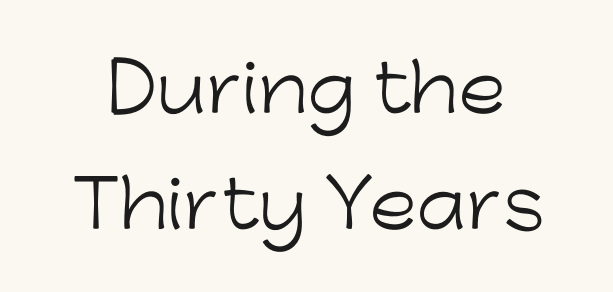
Q: Is the text bold? A: No.
Q: Is the text italic (slanted)? A: No, it is upright.
Q: Is the typeface a serif or a sans-serif typeface? A: Sans-serif.
Q: Is the text underlined? A: No.
Q: Is the spacing between letters normal or unusually wide? A: Normal.
Q: Width (condensed, normal, or wide)? A: Normal.
Q: Stroke contrast? A: Low.
Q: x-height? A: Medium.
Q: Monospaced? A: No.
